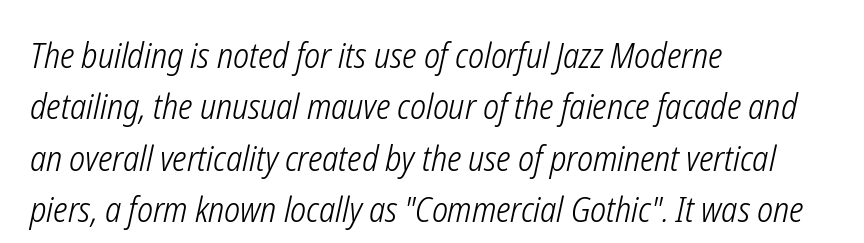
The image shows 35 px light, condensed type, italic (leaning right); set left-aligned, normal line spacing (1.47x), normal letter spacing, not underlined; low stroke contrast and a medium x-height.
